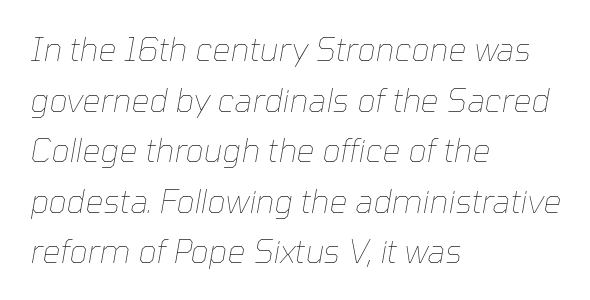
Letters have the restrained weight of plain body copy at most. Baseline-to-baseline distance is the conventional proportion of letter height. The passage shown is not underscored anywhere. The ragged edge is on the right, which tells us the setting is flush left.
